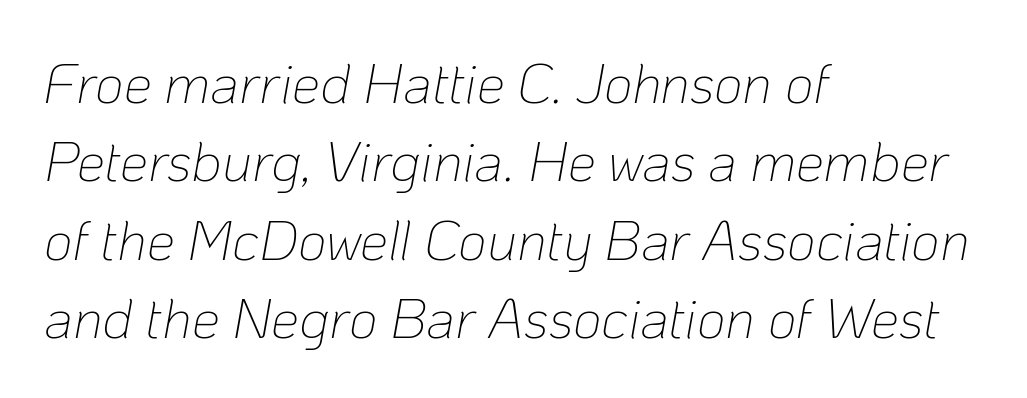
The image shows 56 px thin type, italic (leaning right); set left-aligned, normal line spacing (1.4x), normal letter spacing, not underlined; low stroke contrast and a medium x-height.
